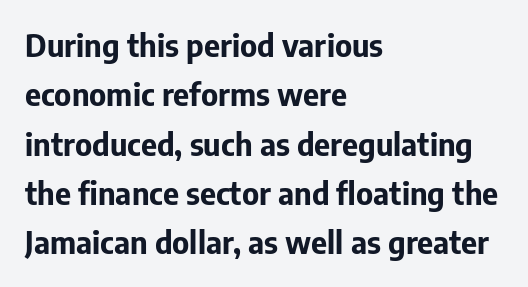
Emphasis by weight is at full strength: bold. The specimen reads as upright at a glance. Short note: letters normally spaced. The rendering uses natural spacing where letterforms have individual widths.
